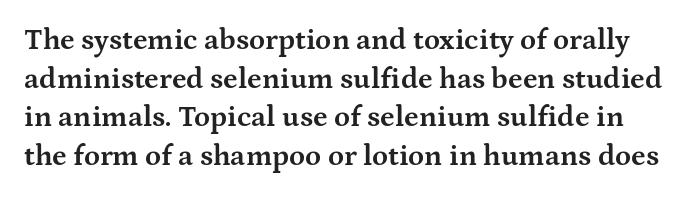
Regarding serifs, this sample has them. The letters stand straight up with perfectly vertical stems. A clean baseline with only descenders dipping below it. Honestly, the row spacing looks completely unremarkable.
